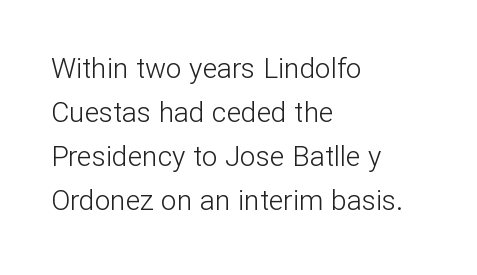
{"serif": "no", "italic": "no", "bold": "no", "weight": "light", "width": "normal", "stroke_contrast": "low", "x_height": "medium", "monospaced": "no", "underline": "no", "align": "left", "line_spacing": "normal", "line_spacing_ratio": 1.57, "letter_spacing": "normal", "letter_spacing_em": 0.0, "glyph_px": 28}
